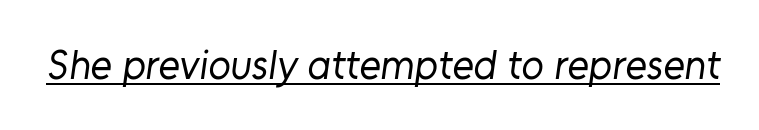
The letters advance in unequal steps, a hallmark of proportional type. Weight: not bold — regular or lighter. Letter spacing: default. Notice how a bar underscores the lettering throughout. Does the type have serifs? No, each stem ends abruptly.
